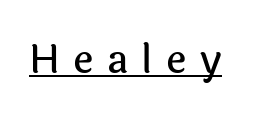
Spacing verdict: proportional, widths tailored to each character. Tracking value appears strongly positive — letters spread wide. The type family on display is of the sans-serif kind. Does the lettering tilt? It doesn't — this is upright. Beneath each row of characters lies a ruled line.
